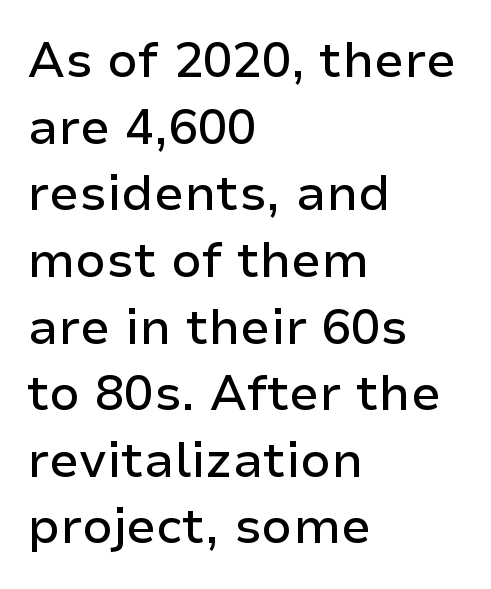
Q: Is the text italic (slanted)? A: No, it is upright.
Q: Is the typeface a serif or a sans-serif typeface? A: Sans-serif.
Q: Is the text underlined? A: No.
Q: How is the paragraph aligned? A: Left-aligned.
Q: Is the spacing between letters normal or unusually wide? A: Normal.
Q: Is the spacing between lines tight, normal or loose? A: Normal.
Q: Width (condensed, normal, or wide)? A: Normal.
Q: Stroke contrast? A: Low.
Q: x-height? A: Medium.
Q: Monospaced? A: No.
